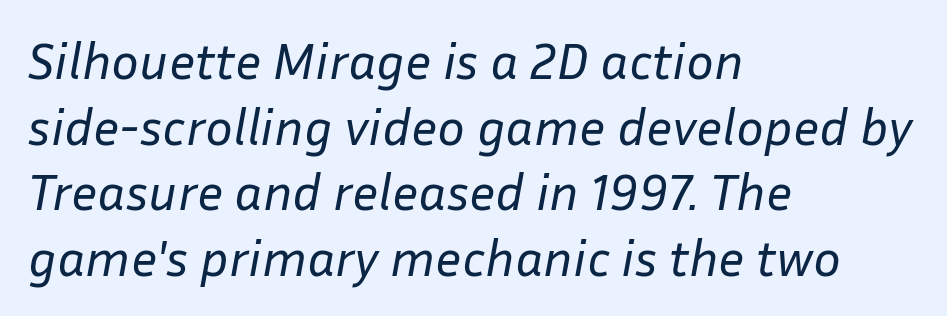
{"italic": "yes", "lean": "right", "slant_degrees": 10, "bold": "no", "weight": "regular", "width": "normal", "stroke_contrast": "low", "x_height": "medium", "monospaced": "no", "underline": "no", "align": "left", "line_spacing": "normal", "line_spacing_ratio": 1.26, "letter_spacing": "normal", "letter_spacing_em": 0.0, "glyph_px": 52}
